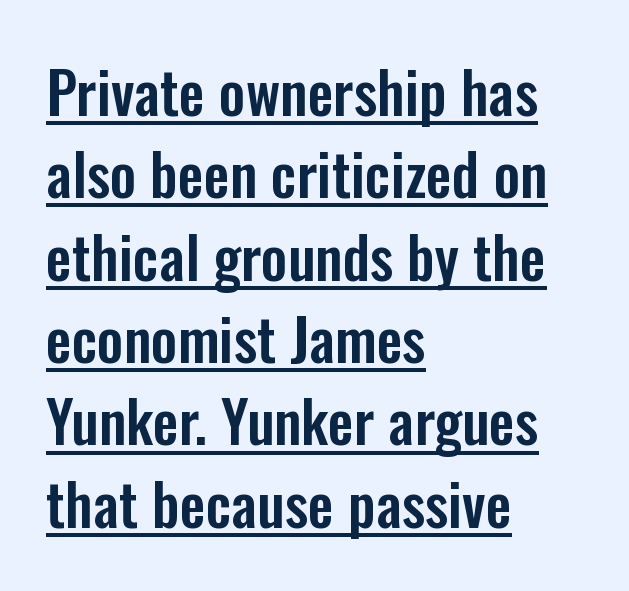
The rendering uses natural spacing where letterforms have individual widths. This rendering leaves character spacing at its baseline value. Ordinary non-slanted type is in use. What's the leading like? Ordinary, nothing unusual. Observe the absence of serifs on each vertical stroke in this sample.
